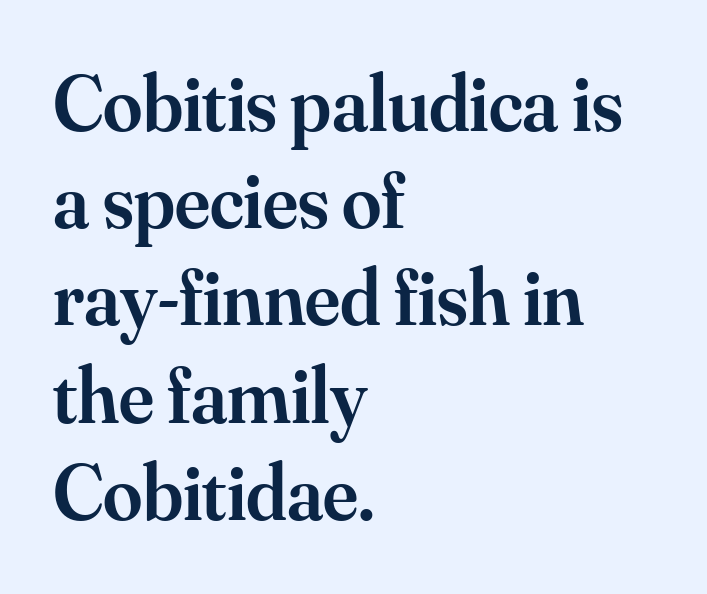
Small tapered or slab feet sit at the stroke ends, so this counts as serif. Do the characters align in a grid? No, the font is proportional. Here the glyphs are tracked normally, forming tight word shapes. Ordinary non-slanted type is in use. On the weight axis this lands at semibold, roughly 600. Is the block centered? No — it sits flush against the left margin.
